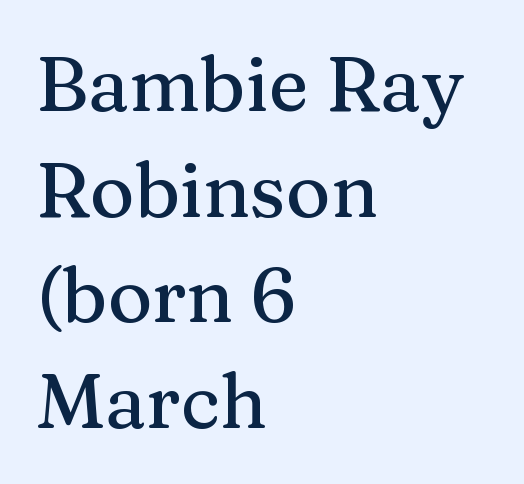
{"serif": "yes", "italic": "no", "width": "normal", "stroke_contrast": "medium", "x_height": "medium", "monospaced": "no", "underline": "no", "align": "left", "line_spacing": "normal", "line_spacing_ratio": 1.39, "letter_spacing": "normal", "letter_spacing_em": 0.0, "glyph_px": 76}
